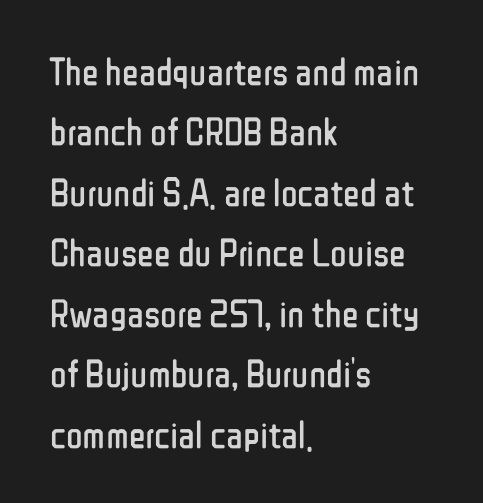
{"serif": "no", "italic": "no", "bold": "no", "weight": "regular", "width": "condensed", "stroke_contrast": "low", "x_height": "medium", "monospaced": "no", "underline": "no", "align": "left", "line_spacing": "normal", "line_spacing_ratio": 1.55, "letter_spacing": "normal", "letter_spacing_em": 0.0, "glyph_px": 39}
